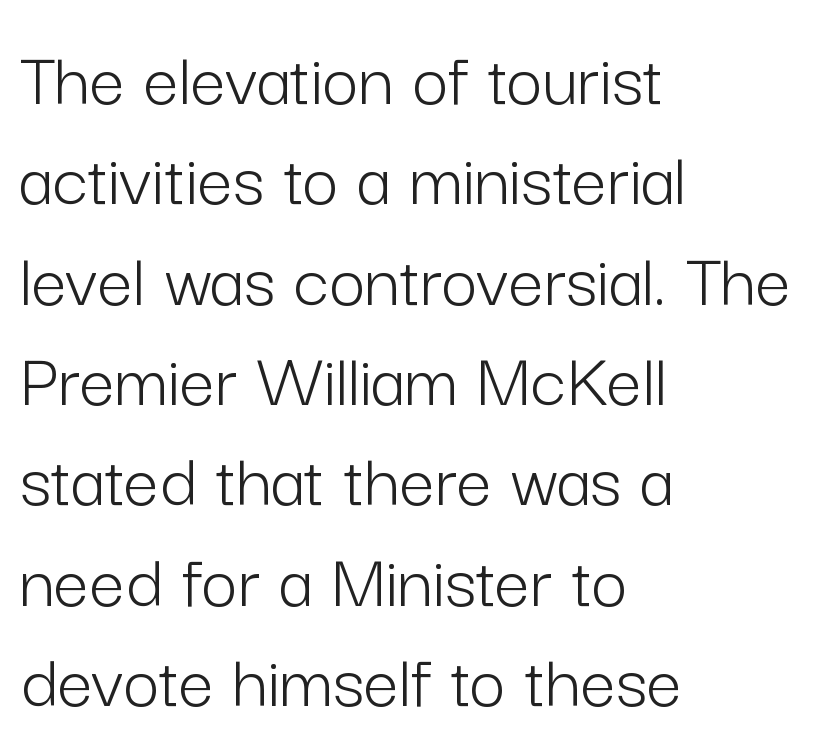
{"serif": "no", "italic": "no", "bold": "no", "weight": "light", "width": "normal", "stroke_contrast": "low", "x_height": "medium", "monospaced": "no", "underline": "no", "align": "left", "line_spacing": "normal", "line_spacing_ratio": 1.27, "letter_spacing": "normal", "letter_spacing_em": 0.0, "glyph_px": 79}
